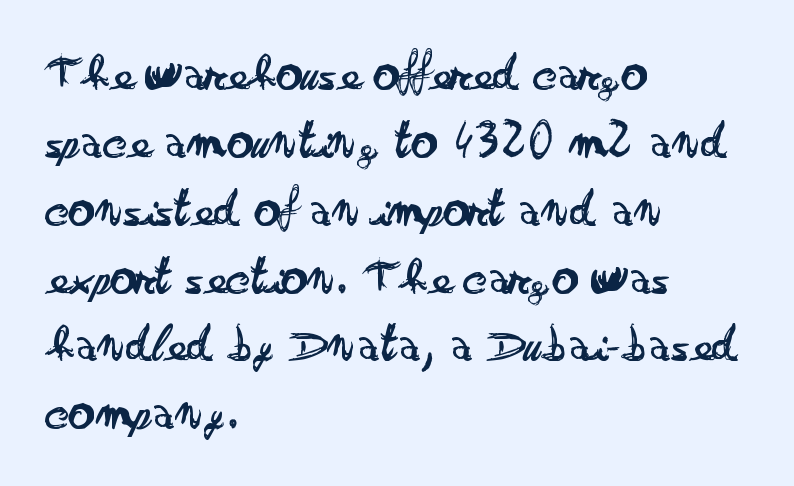
{"serif": "no", "italic": "no", "bold": "no", "weight": "regular", "width": "wide", "stroke_contrast": "low", "x_height": "small", "monospaced": "no", "underline": "no", "align": "left", "line_spacing": "normal", "line_spacing_ratio": 1.28, "letter_spacing": "normal", "letter_spacing_em": 0.0, "glyph_px": 53}
